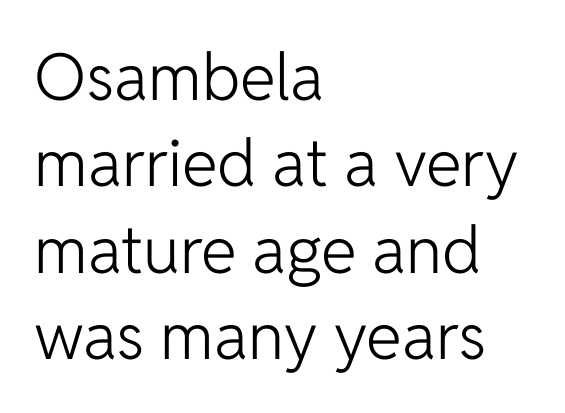
The image shows 65 px light sans-serif type, upright; set left-aligned, normal line spacing (1.33x), normal letter spacing, not underlined; low stroke contrast and a medium x-height.
